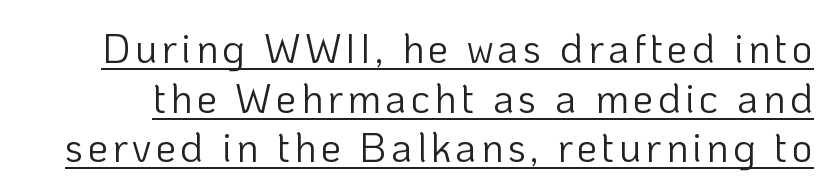
{"serif": "no", "italic": "no", "bold": "no", "weight": "light", "width": "normal", "stroke_contrast": "low", "x_height": "medium", "monospaced": "no", "underline": "yes", "line_spacing_ratio": 1.21, "glyph_px": 41}
